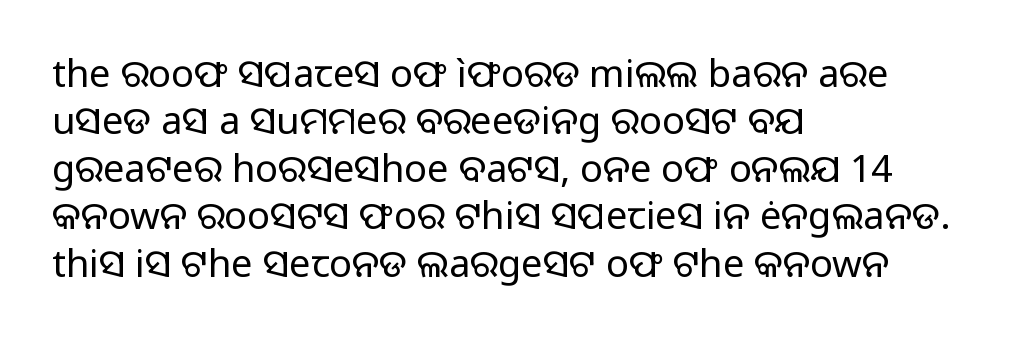
{"serif": "no", "italic": "no", "bold": "no", "weight": "regular", "width": "normal", "stroke_contrast": "low", "x_height": "medium", "monospaced": "no", "underline": "no", "align": "left", "line_spacing": "normal", "line_spacing_ratio": 1.25, "letter_spacing": "normal", "letter_spacing_em": 0.0, "glyph_px": 38}
